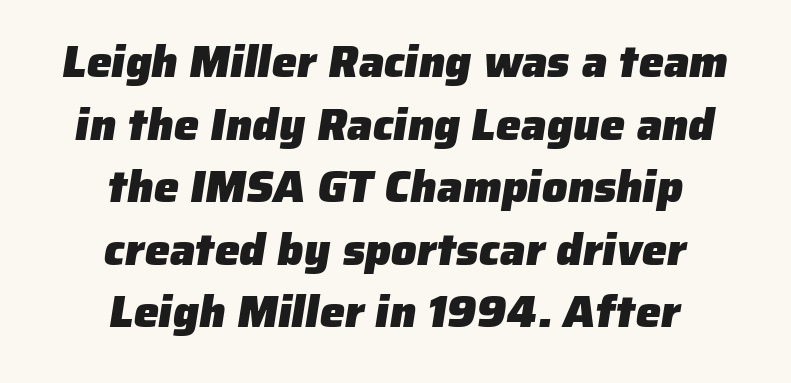
{"serif": "no", "bold": "yes", "weight": "heavy", "width": "normal", "stroke_contrast": "low", "x_height": "medium", "monospaced": "no", "underline": "no", "align": "center", "line_spacing": "normal", "line_spacing_ratio": 1.39, "letter_spacing": "normal", "letter_spacing_em": 0.0, "glyph_px": 45}
